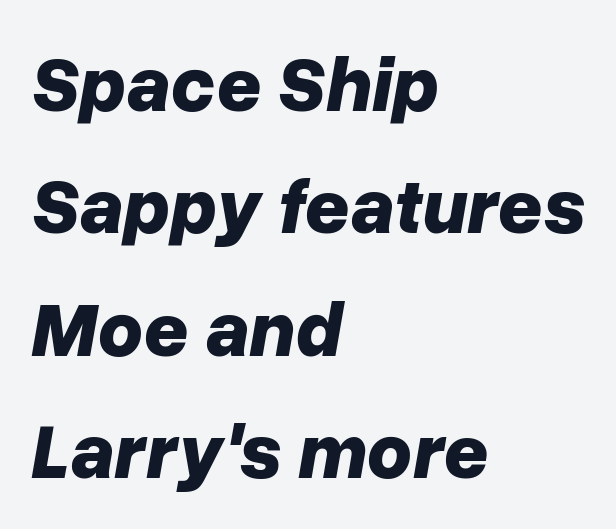
{"italic": "yes", "lean": "right", "slant_degrees": 10, "bold": "yes", "weight": "bold", "width": "normal", "stroke_contrast": "low", "x_height": "medium", "monospaced": "no", "underline": "no", "align": "left", "line_spacing": "normal", "line_spacing_ratio": 1.57, "letter_spacing": "normal", "letter_spacing_em": 0.0, "glyph_px": 78}
